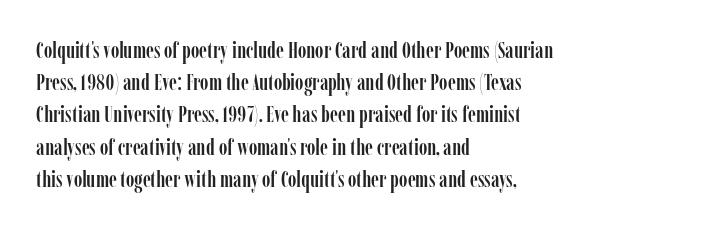
{"italic": "no", "underline": "no", "align": "left", "line_spacing": "normal", "line_spacing_ratio": 1.4, "letter_spacing": "normal", "letter_spacing_em": 0.0, "glyph_px": 23}
